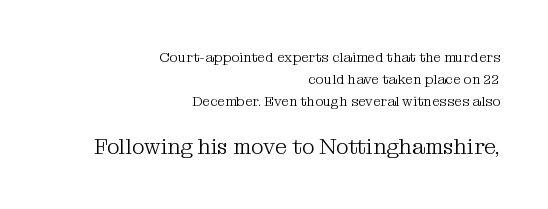
{"italic": "no", "bold": "no", "underline": "no", "align": "right", "line_spacing": "normal", "line_spacing_ratio": 1.58, "letter_spacing": "normal", "letter_spacing_em": 0.0, "larger_block": "second", "size_ratio": 1.57, "glyph_px": 22}
